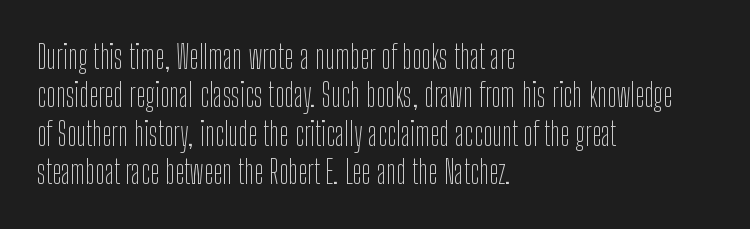
Nobody drew a line under any word here. The text block is weighted toward the left margin, trailing off unevenly rightward. Weight: regular or lighter. These lines are rendered in a variable-pitch font. No extra tracking has been applied to these lines. Vertical strokes here are truly vertical.
